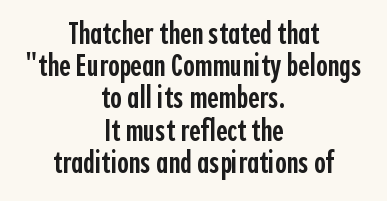
The image shows 31 px semibold, condensed sans-serif type, upright; set centered, tight line spacing (1.04x), normal letter spacing, not underlined; a medium x-height.
